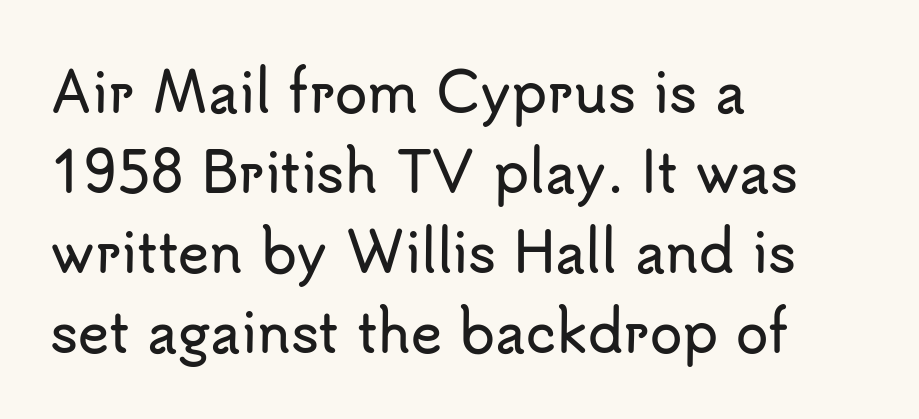
The space between consecutive lines is moderate. The typography opts for an upright posture over an oblique one. Proportional: the letters do not fall into vertical columns. A student would call this left alignment; a typographer would say flush left, rag right. Each letter's strokes conclude bluntly, with no projecting serifs. Descenders hang freely into open space.
